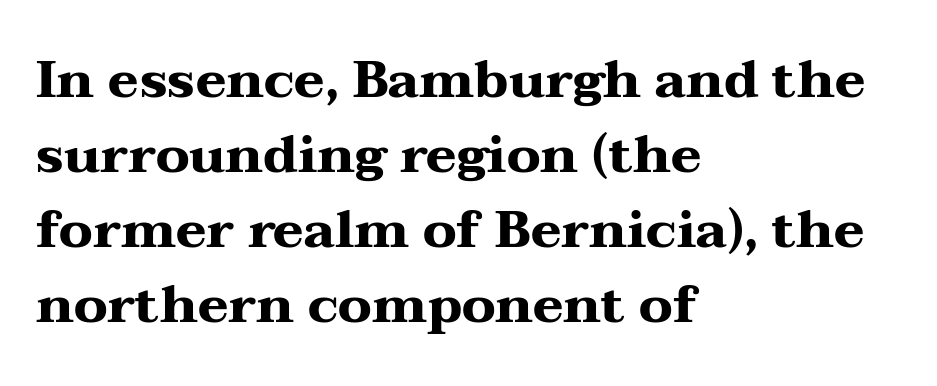
Posture: straight, roman, zero tilt. The rag falls on the right side of this text block. Strong, thick strokes mark this as bold type. Looks like regular typesetting: each glyph gets only the width it needs.
